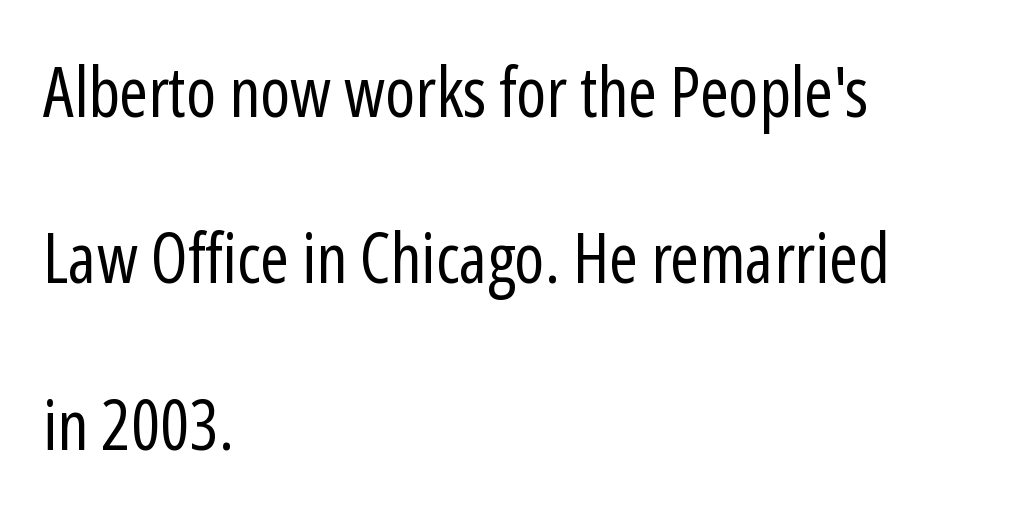
The image shows 69 px regular-weight, condensed sans-serif type, upright; set left-aligned, loose line spacing (2.41x), normal letter spacing, not underlined; low stroke contrast and a medium x-height.
